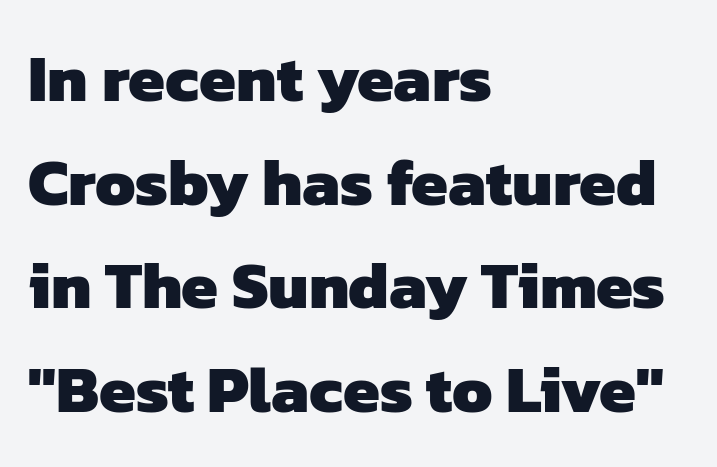
{"serif": "no", "bold": "yes", "weight": "heavy", "width": "normal", "stroke_contrast": "low", "x_height": "medium", "monospaced": "no", "underline": "no", "align": "left", "line_spacing": "normal", "line_spacing_ratio": 1.57, "letter_spacing": "normal", "letter_spacing_em": 0.0, "glyph_px": 66}
